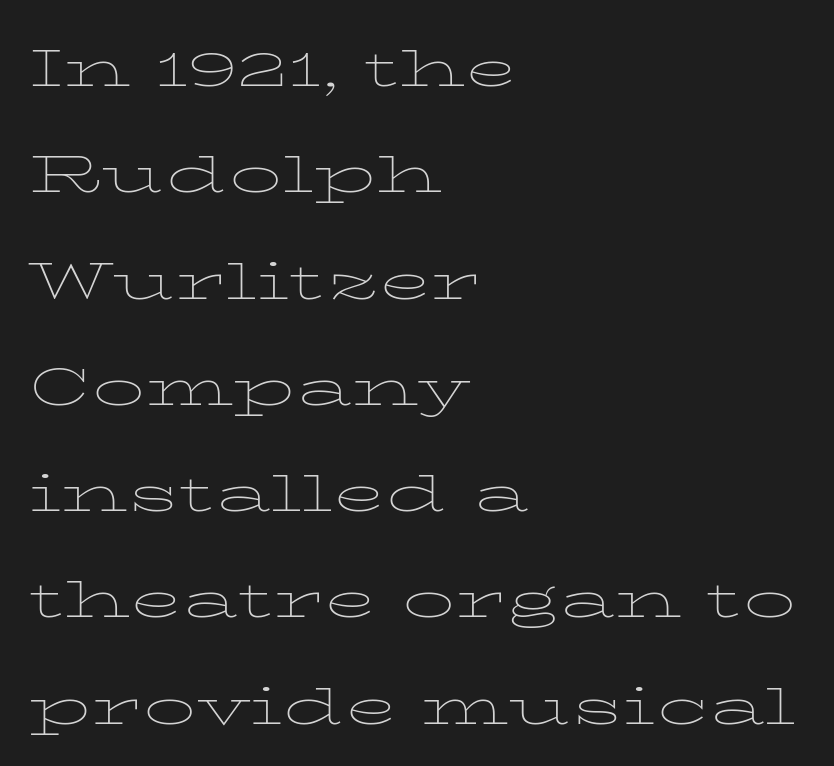
Characters follow at the spacing the type designer built in. Spacing verdict: proportional, widths tailored to each character. Underline: absent. The rendering uses a moderate line-height, typical for paragraphs.
